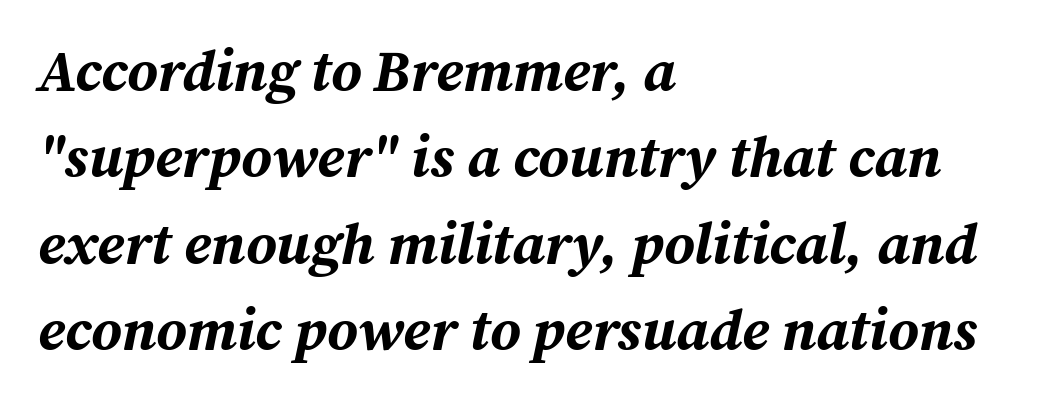
Q: Is the text bold? A: Yes.
Q: Is the text italic (slanted)? A: Yes, it leans right by about 12 degrees.
Q: Is the text underlined? A: No.
Q: How is the paragraph aligned? A: Left-aligned.
Q: Is the spacing between letters normal or unusually wide? A: Normal.
Q: Is the spacing between lines tight, normal or loose? A: Normal.
Q: Width (condensed, normal, or wide)? A: Normal.
Q: Stroke contrast? A: Medium.
Q: x-height? A: Medium.
Q: Monospaced? A: No.
